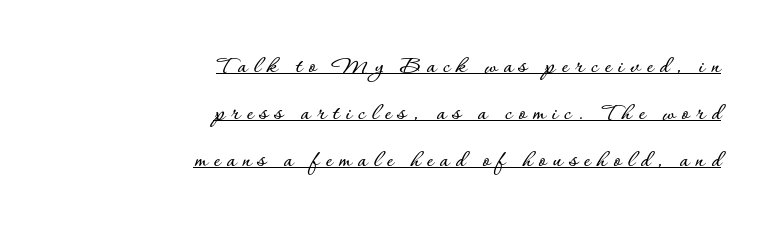
The image shows 25 px text type; set right-aligned, line spacing 1.88x, unusually wide letter spacing (+0.26 em), underlined.
